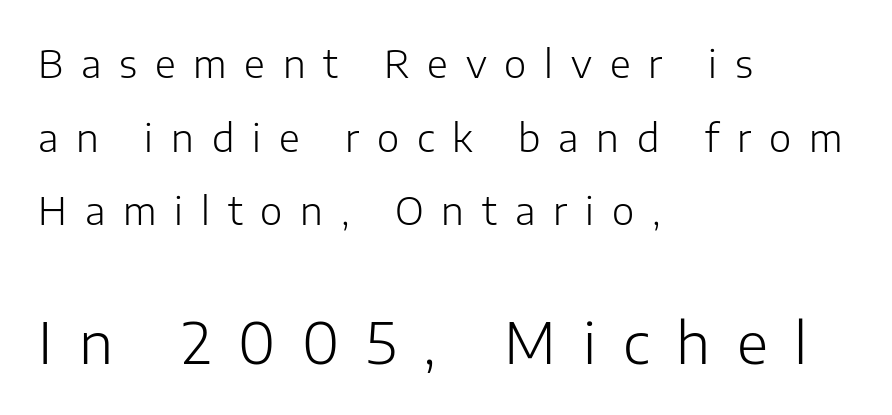
{"serif": "no", "italic": "no", "bold": "no", "weight": "light", "width": "normal", "stroke_contrast": "low", "x_height": "medium", "monospaced": "no", "underline": "no", "align": "left", "line_spacing": "loose", "line_spacing_ratio": 1.94, "letter_spacing": "wide", "letter_spacing_em": 0.47, "larger_block": "second", "size_ratio": 1.5, "glyph_px": 57}
